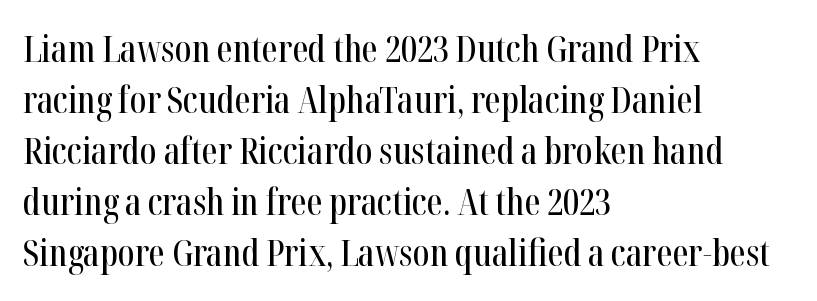
{"serif": "yes", "italic": "no", "width": "condensed", "stroke_contrast": "high", "x_height": "medium", "monospaced": "no", "underline": "no", "align": "left", "line_spacing": "normal", "line_spacing_ratio": 1.42, "letter_spacing": "normal", "letter_spacing_em": 0.0, "glyph_px": 36}
